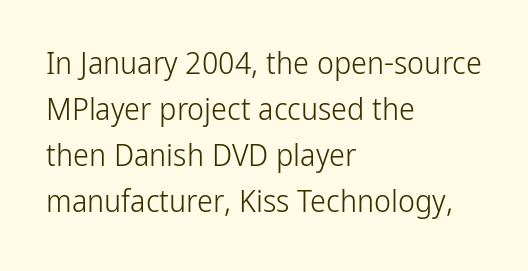
Q: Is the text bold? A: No.
Q: Is the text italic (slanted)? A: No, it is upright.
Q: Is the typeface a serif or a sans-serif typeface? A: Sans-serif.
Q: Is the text underlined? A: No.
Q: How is the paragraph aligned? A: Left-aligned.
Q: Is the spacing between letters normal or unusually wide? A: Normal.
Q: Is the spacing between lines tight, normal or loose? A: Normal.
Q: Width (condensed, normal, or wide)? A: Condensed.
Q: Stroke contrast? A: Low.
Q: x-height? A: Medium.
Q: Monospaced? A: No.
